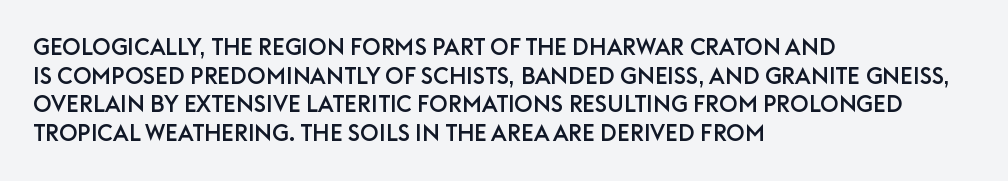
Quick note: not italic, upright. The letters sit at their default tracking, neither squeezed nor spread. The space between consecutive lines is moderate. This sample is left-justified, so line endings fall wherever the words run out. The string is rendered with underlining switched off.
